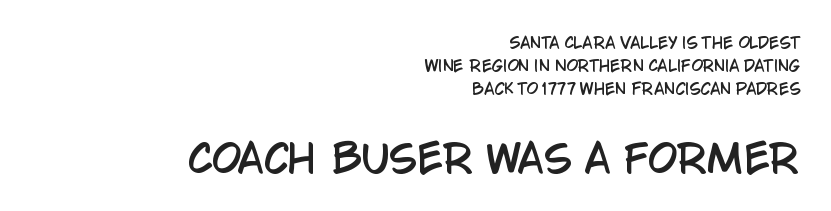
{"serif": "no", "italic": "no", "width": "condensed", "stroke_contrast": "low", "x_height": "large", "monospaced": "no", "underline": "no", "align": "right", "line_spacing": "normal", "line_spacing_ratio": 1.52, "letter_spacing": "normal", "letter_spacing_em": 0.0, "larger_block": "second", "size_ratio": 2.53, "glyph_px": 38}
